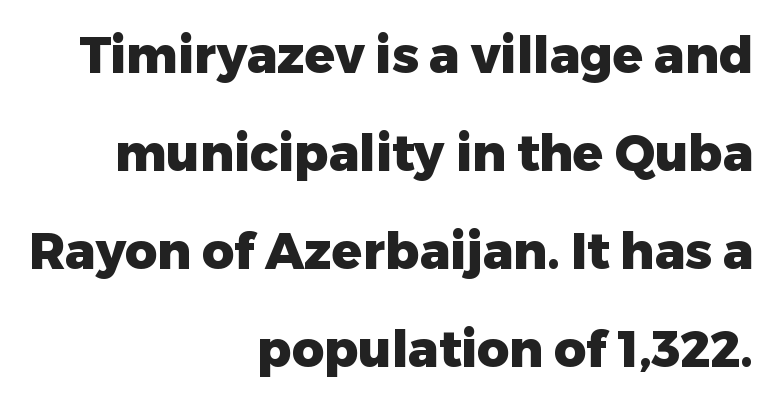
The image shows 50 px heavy sans-serif type, upright; set right-aligned, loose line spacing (1.96x), normal letter spacing, not underlined; low stroke contrast and a medium x-height.
